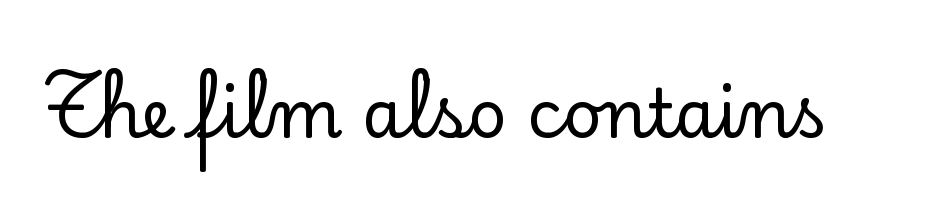
Q: Is the text italic (slanted)? A: No, it is upright.
Q: Is the typeface a serif or a sans-serif typeface? A: Serif.
Q: Is the text underlined? A: No.
Q: Is the spacing between letters normal or unusually wide? A: Normal.
Q: Width (condensed, normal, or wide)? A: Normal.
Q: Stroke contrast? A: Low.
Q: x-height? A: Small.
Q: Monospaced? A: No.
